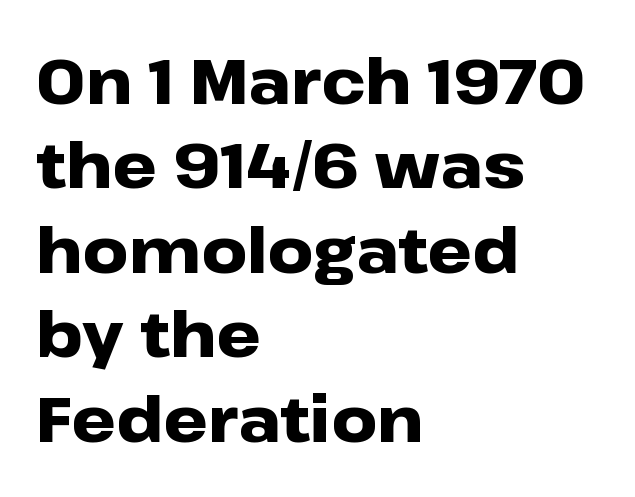
The image shows 63 px heavy, wide sans-serif type, upright; set left-aligned, normal line spacing (1.34x), normal letter spacing, not underlined; low stroke contrast and a medium x-height.
